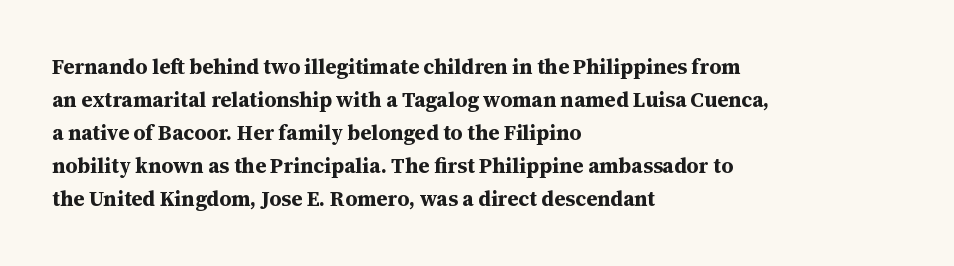
Q: Is the text bold? A: Yes.
Q: Is the text italic (slanted)? A: No, it is upright.
Q: Is the text underlined? A: No.
Q: How is the paragraph aligned? A: Left-aligned.
Q: Is the spacing between letters normal or unusually wide? A: Normal.
Q: Is the spacing between lines tight, normal or loose? A: Normal.
